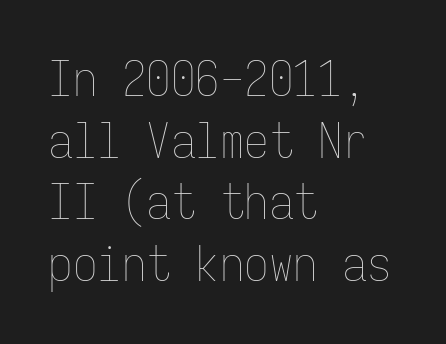
Summary of weight: not heavy and not bold. A bare baseline throughout the passage. The block of text has a typical density, with ordinary space between rows. A typesetter would call this monospace, since all characters share one set width. A roman cut, with each character standing at attention. This sample is left-justified, so line endings fall wherever the words run out.
